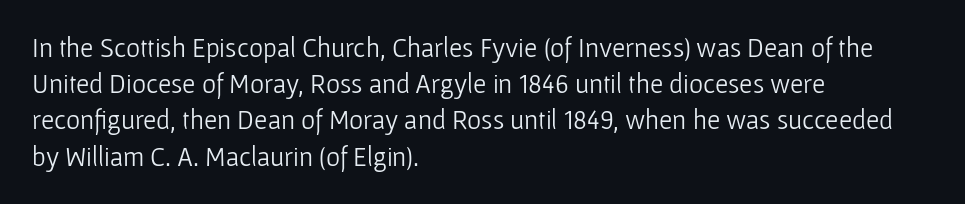
Q: Is the text bold? A: No.
Q: Is the text italic (slanted)? A: No, it is upright.
Q: Is the text underlined? A: No.
Q: How is the paragraph aligned? A: Left-aligned.
Q: Is the spacing between letters normal or unusually wide? A: Normal.
Q: Is the spacing between lines tight, normal or loose? A: Normal.
